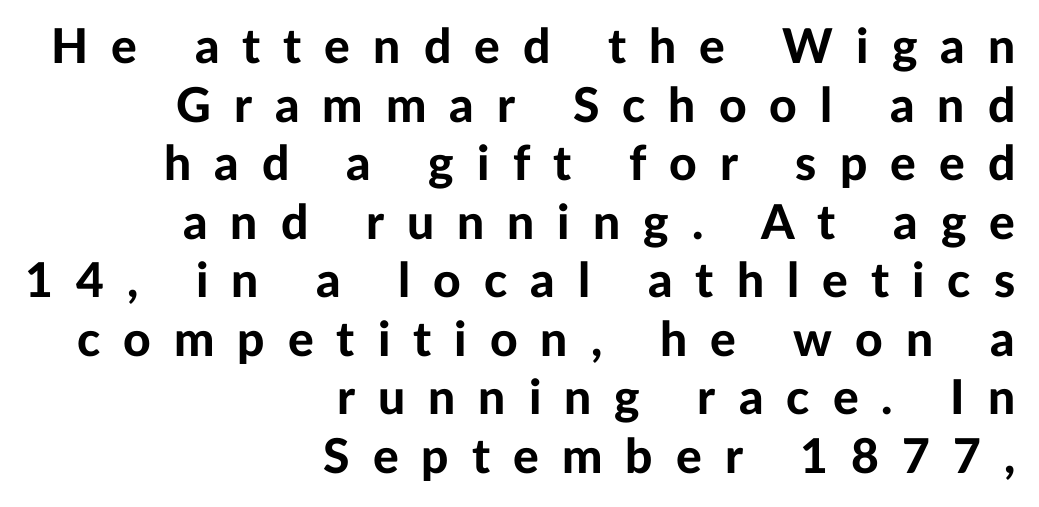
Q: Is the text bold? A: Yes.
Q: Is the text italic (slanted)? A: No, it is upright.
Q: Is the typeface a serif or a sans-serif typeface? A: Sans-serif.
Q: Is the text underlined? A: No.
Q: How is the paragraph aligned? A: Right-aligned.
Q: Is the spacing between letters normal or unusually wide? A: Unusually wide.
Q: Width (condensed, normal, or wide)? A: Normal.
Q: Stroke contrast? A: Low.
Q: x-height? A: Medium.
Q: Monospaced? A: No.
